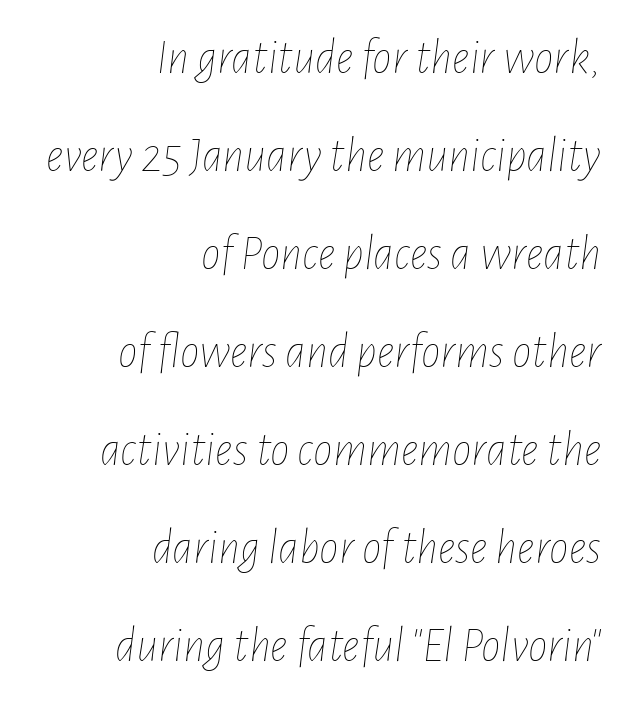
{"italic": "yes", "lean": "right", "slant_degrees": 7, "bold": "no", "weight": "thin", "width": "condensed", "stroke_contrast": "low", "x_height": "medium", "monospaced": "no", "underline": "no", "align": "right", "line_spacing": "loose", "line_spacing_ratio": 2.0, "letter_spacing": "normal", "letter_spacing_em": 0.0, "glyph_px": 49}
